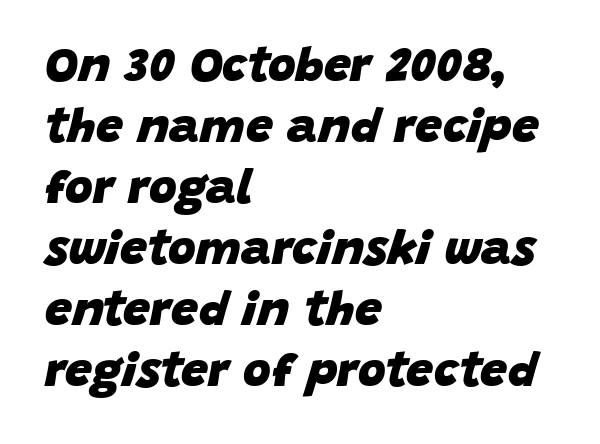
Q: Is the text bold? A: Yes.
Q: Is the text italic (slanted)? A: Yes, it leans right by about 15 degrees.
Q: Is the text underlined? A: No.
Q: How is the paragraph aligned? A: Left-aligned.
Q: Is the spacing between letters normal or unusually wide? A: Normal.
Q: Is the spacing between lines tight, normal or loose? A: Normal.
Q: Width (condensed, normal, or wide)? A: Normal.
Q: Stroke contrast? A: Low.
Q: x-height? A: Large.
Q: Monospaced? A: No.
